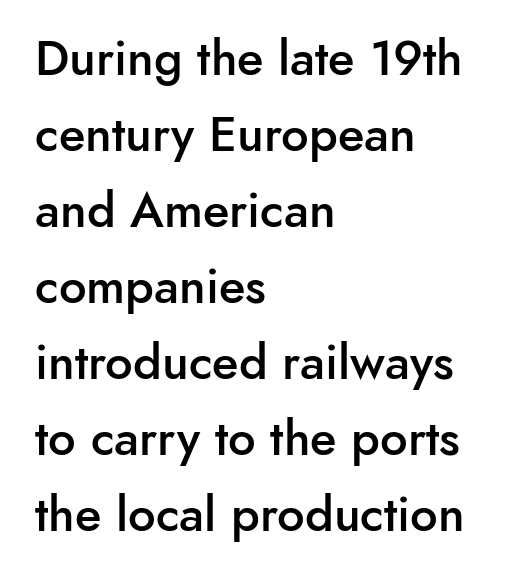
This sample uses a sans-serif face. Anything drawn beneath the words? Only blank space. The tracking reads as untouched default to a designer's eye. Does the copy run flush right? No — it runs flush left. Notice how the stems are strictly vertical — no italics here.
